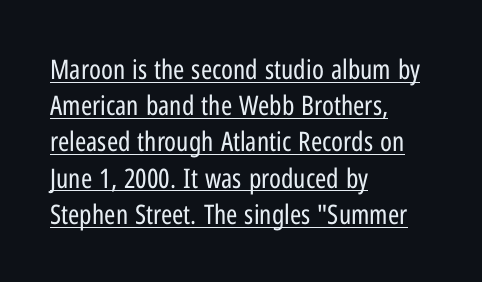
Q: Is the text bold? A: No.
Q: Is the text italic (slanted)? A: No, it is upright.
Q: Is the text underlined? A: Yes.
Q: How is the paragraph aligned? A: Left-aligned.
Q: Is the spacing between letters normal or unusually wide? A: Normal.
Q: Is the spacing between lines tight, normal or loose? A: Normal.
